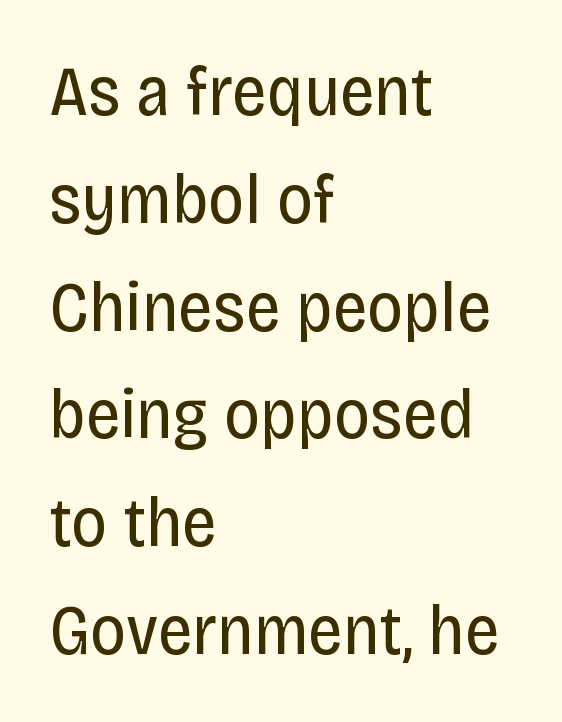
{"serif": "no", "italic": "no", "bold": "no", "weight": "regular", "width": "condensed", "stroke_contrast": "low", "x_height": "large", "monospaced": "no", "underline": "no", "align": "left", "line_spacing": "normal", "line_spacing_ratio": 1.54, "letter_spacing": "normal", "letter_spacing_em": 0.0, "glyph_px": 70}
